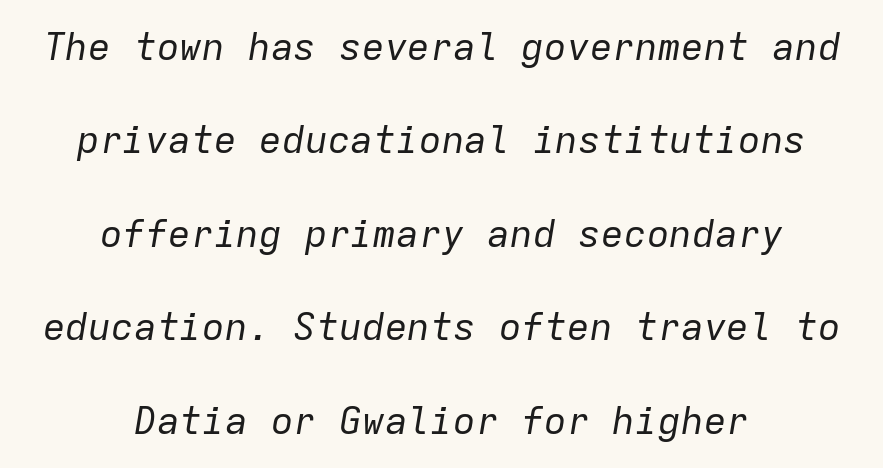
Q: Is the text bold? A: No.
Q: Is the text italic (slanted)? A: Yes, it leans right by about 9 degrees.
Q: Is the text underlined? A: No.
Q: How is the paragraph aligned? A: Centered.
Q: Is the spacing between letters normal or unusually wide? A: Normal.
Q: Is the spacing between lines tight, normal or loose? A: Loose.
Q: Width (condensed, normal, or wide)? A: Normal.
Q: Stroke contrast? A: Low.
Q: x-height? A: Medium.
Q: Monospaced? A: Yes.
